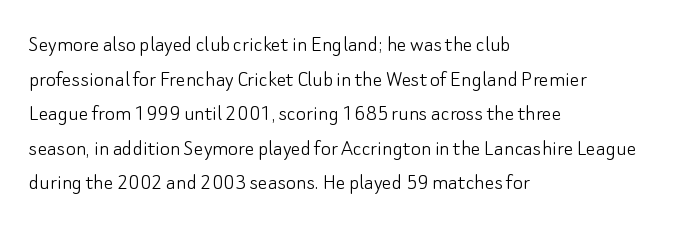
Q: Is the text bold? A: No.
Q: Is the text italic (slanted)? A: No, it is upright.
Q: Is the text underlined? A: No.
Q: How is the paragraph aligned? A: Left-aligned.
Q: Is the spacing between letters normal or unusually wide? A: Normal.
Q: Is the spacing between lines tight, normal or loose? A: Normal.
